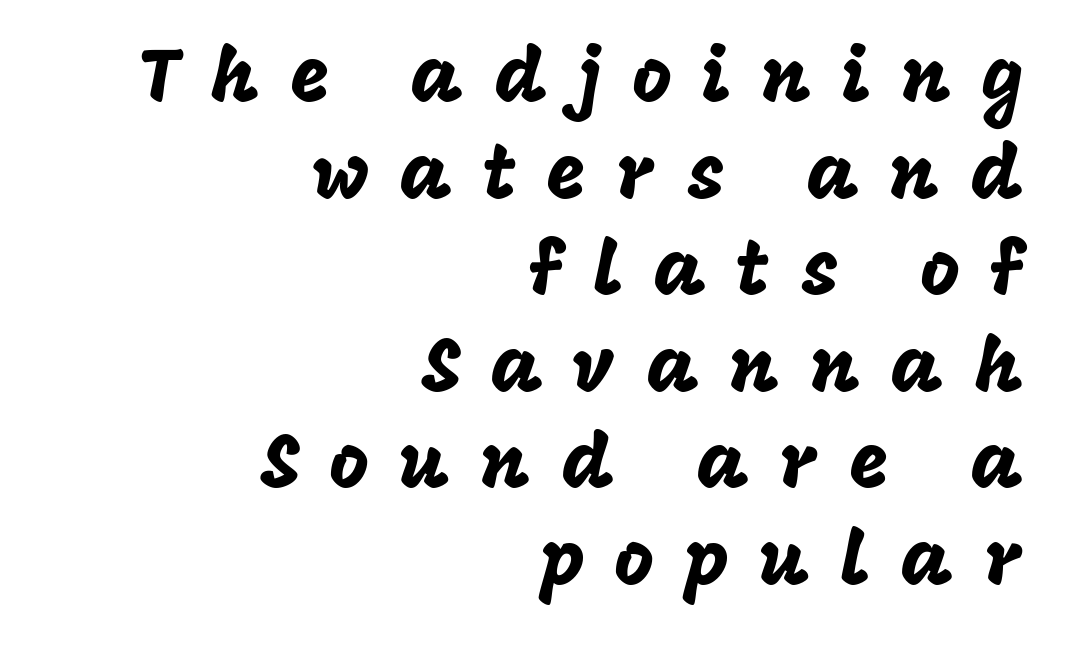
The image shows 76 px sans-serif type; set right-aligned, normal line spacing (1.27x), unusually wide letter spacing (+0.4 em), not underlined; low stroke contrast and a large x-height.
